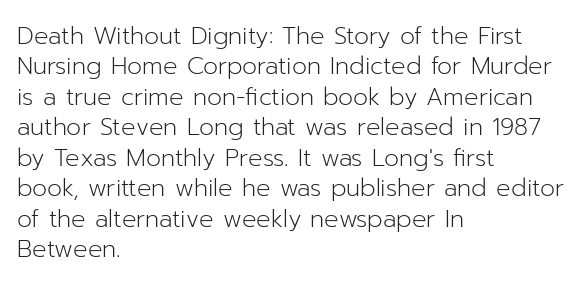
{"italic": "no", "bold": "no", "underline": "no", "align": "left", "line_spacing": "normal", "line_spacing_ratio": 1.27, "letter_spacing": "normal", "letter_spacing_em": 0.0, "glyph_px": 24}
